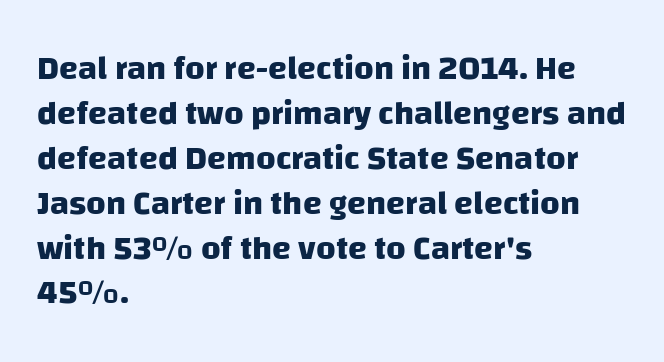
Q: Is the text bold? A: Yes.
Q: Is the typeface a serif or a sans-serif typeface? A: Sans-serif.
Q: Is the text underlined? A: No.
Q: How is the paragraph aligned? A: Left-aligned.
Q: Is the spacing between letters normal or unusually wide? A: Normal.
Q: Is the spacing between lines tight, normal or loose? A: Normal.
Q: Width (condensed, normal, or wide)? A: Normal.
Q: Stroke contrast? A: Low.
Q: x-height? A: Large.
Q: Monospaced? A: No.
